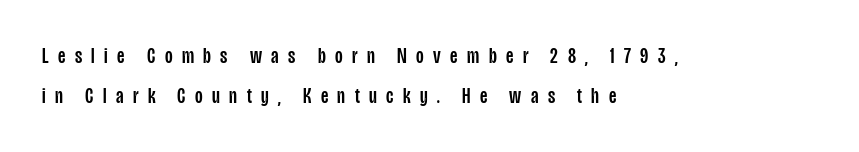
Q: Is the text italic (slanted)? A: No, it is upright.
Q: Is the text underlined? A: No.
Q: How is the paragraph aligned? A: Left-aligned.
Q: Is the spacing between letters normal or unusually wide? A: Unusually wide.
